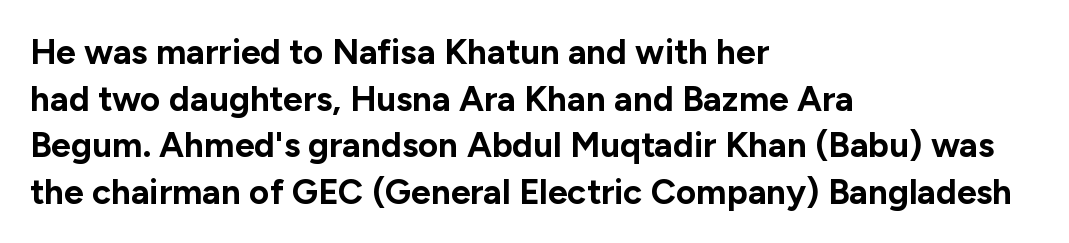
Do the characters align in a grid? No, the font is proportional. Every row of glyphs begins at an identical x-position on the left. The line-height multiplier appears to be the usual default. Descenders are the only things crossing below the line. Students, this is bold: see how much ink each stroke carries. In terms of posture, this sample is upright.
